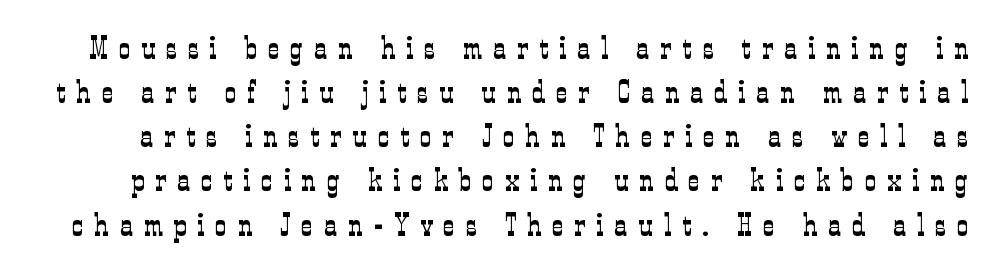
The image shows 32 px light, condensed serif type, upright; set normal line spacing (1.38x), unusually wide letter spacing (+0.34 em), not underlined; low stroke contrast and a medium x-height.
